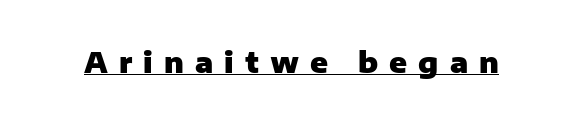
Q: Is the text bold? A: Yes.
Q: Is the text italic (slanted)? A: No, it is upright.
Q: Is the typeface a serif or a sans-serif typeface? A: Sans-serif.
Q: Is the text underlined? A: Yes.
Q: Is the spacing between letters normal or unusually wide? A: Unusually wide.
Q: Width (condensed, normal, or wide)? A: Normal.
Q: Stroke contrast? A: Low.
Q: x-height? A: Medium.
Q: Monospaced? A: No.
